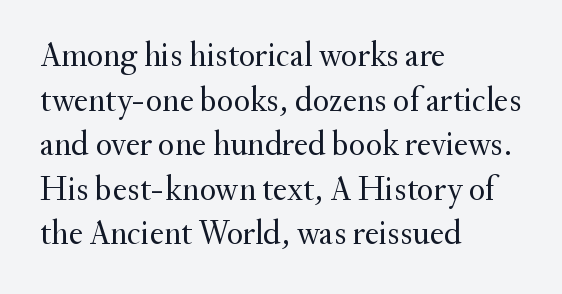
Ascenders rise straight up at ninety degrees. The type family on display is of the serif kind. These lines are set flush left with a ragged right edge. You could not count columns in this text — the font is proportionally spaced. Normally led — the rows are evenly, conventionally spaced.
